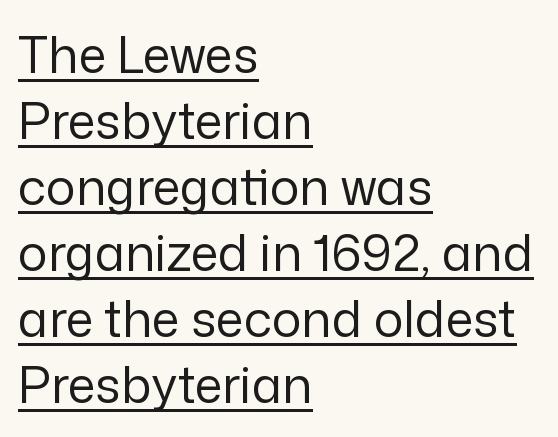
The image shows 50 px regular-weight sans-serif type, upright; set left-aligned, normal line spacing (1.32x), normal letter spacing, underlined; low stroke contrast and a medium x-height.
